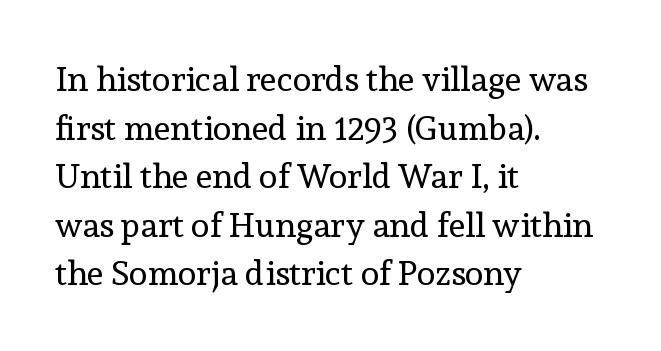
Successive baselines arrive at the customary interval. Old-style or modern, the face here clearly has serifs. The passage is arranged the way most books set body copy — flush left. Ordinary non-slanted type is in use. Counters stay open thanks to moderate or lighter strokes.
